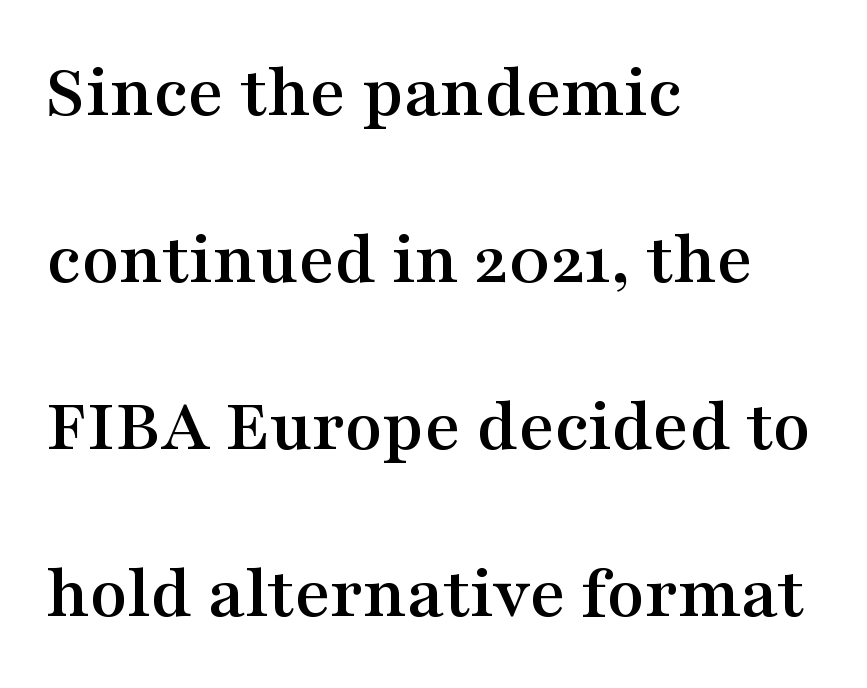
Posture: vertical. The words here are not underlined. Line beginnings align vertically; line endings do not. This sample uses plain, unmodified letter spacing. The vertical gap from one line to the next is large.
